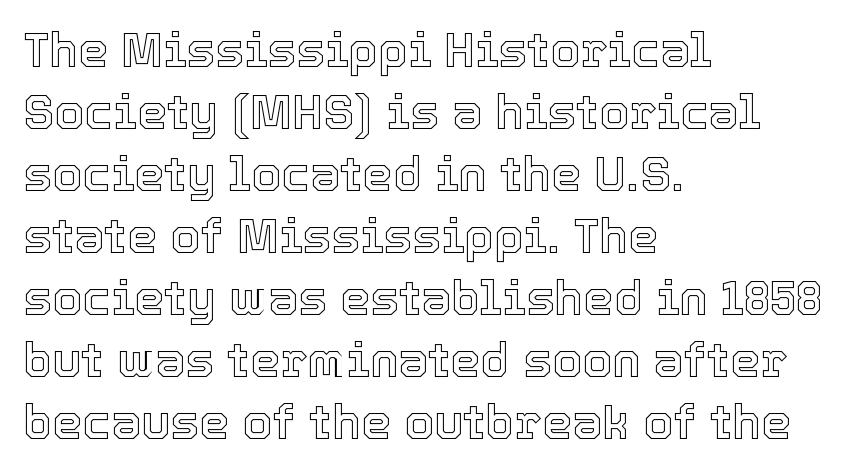
How would I describe the line gaps? Plain and ordinary. The letters stand straight up with perfectly vertical stems. Spacing between characters is what you'd get straight out of the box. Lines of text with bare space underneath. The rendering uses natural spacing where letterforms have individual widths.
